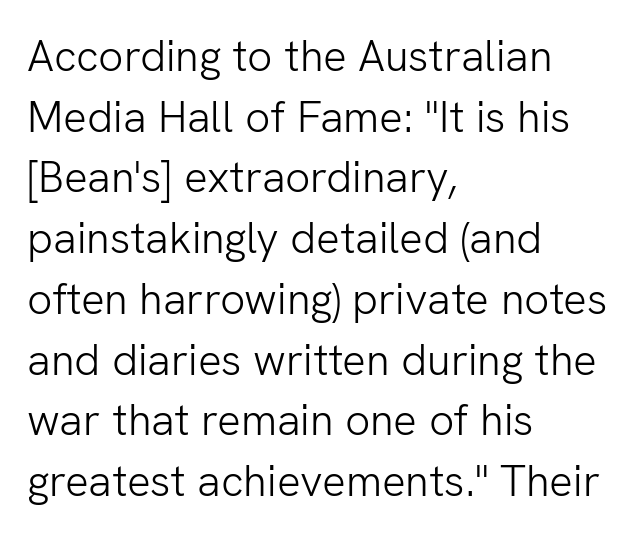
The image shows 44 px light sans-serif type, upright; set left-aligned, normal line spacing (1.38x), normal letter spacing, not underlined; low stroke contrast and a medium x-height.
